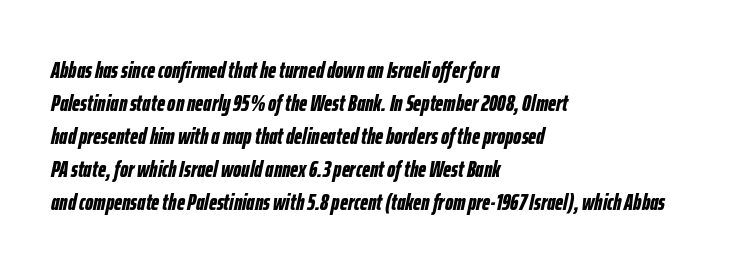
In terms of posture, this sample is oblique. What stands out about the letter spacing? Nothing — it is the standard amount. A classic flush-left, rag-right setting is used for this passage. What weight is shown? A full bold with thick strokes.
